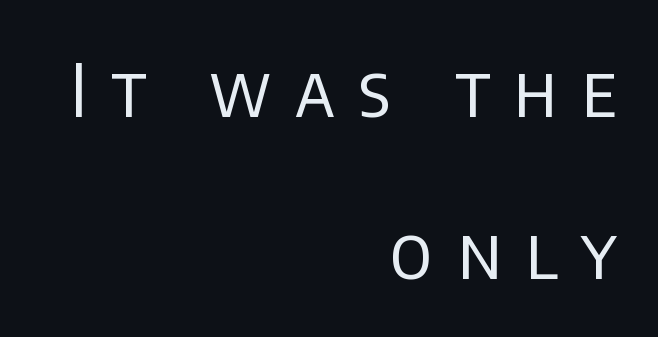
{"serif": "no", "italic": "no", "bold": "no", "weight": "regular", "width": "normal", "stroke_contrast": "low", "x_height": "large", "monospaced": "no", "underline": "no", "align": "right", "line_spacing": "loose", "line_spacing_ratio": 2.25, "letter_spacing": "wide", "letter_spacing_em": 0.33, "glyph_px": 72}
